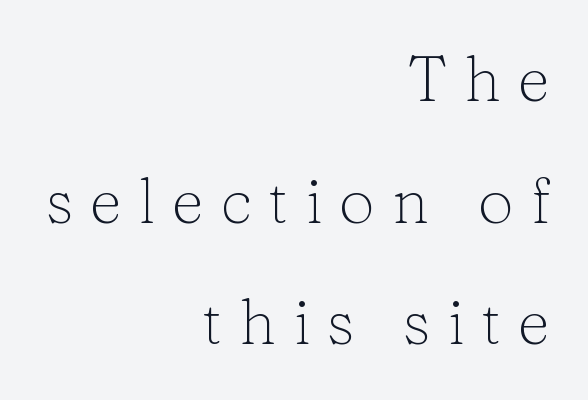
Q: Is the text bold? A: No.
Q: Is the text italic (slanted)? A: No, it is upright.
Q: Is the typeface a serif or a sans-serif typeface? A: Serif.
Q: Is the text underlined? A: No.
Q: How is the paragraph aligned? A: Right-aligned.
Q: Is the spacing between letters normal or unusually wide? A: Unusually wide.
Q: Is the spacing between lines tight, normal or loose? A: Loose.
Q: Width (condensed, normal, or wide)? A: Normal.
Q: Stroke contrast? A: Low.
Q: x-height? A: Medium.
Q: Monospaced? A: No.
